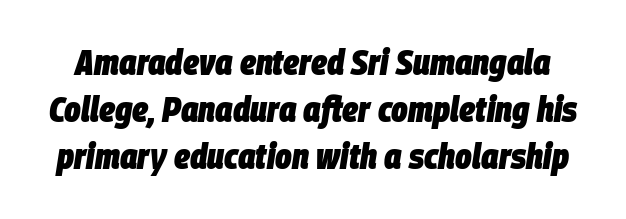
{"italic": "yes", "lean": "right", "slant_degrees": 9, "bold": "yes", "weight": "heavy", "width": "condensed", "stroke_contrast": "low", "x_height": "large", "monospaced": "no", "underline": "no", "line_spacing": "normal", "line_spacing_ratio": 1.35, "letter_spacing": "normal", "letter_spacing_em": 0.0, "glyph_px": 35}
